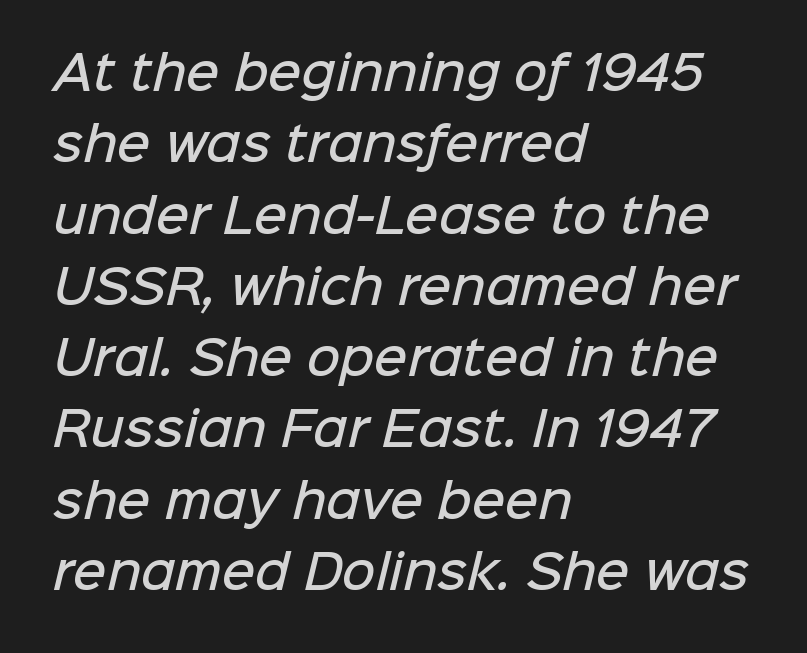
{"serif": "no", "bold": "semi", "weight": "semibold", "width": "normal", "stroke_contrast": "low", "x_height": "medium", "monospaced": "no", "underline": "no", "align": "left", "line_spacing": "normal", "line_spacing_ratio": 1.55, "letter_spacing": "normal", "letter_spacing_em": 0.0, "glyph_px": 46}
